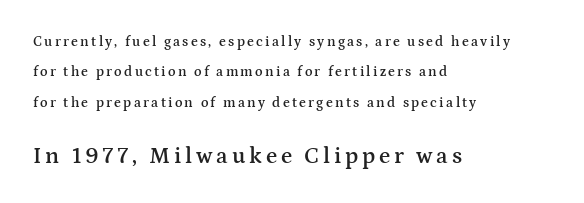
Q: Is the text bold? A: Semi-bold.
Q: Is the text italic (slanted)? A: No, it is upright.
Q: Is the text underlined? A: No.
Q: How is the paragraph aligned? A: Left-aligned.
Q: Is the spacing between lines tight, normal or loose? A: Loose.
Q: Which block of text is set in a larger size, the first (top) or the second (bottom)? A: The second (bottom) one.
